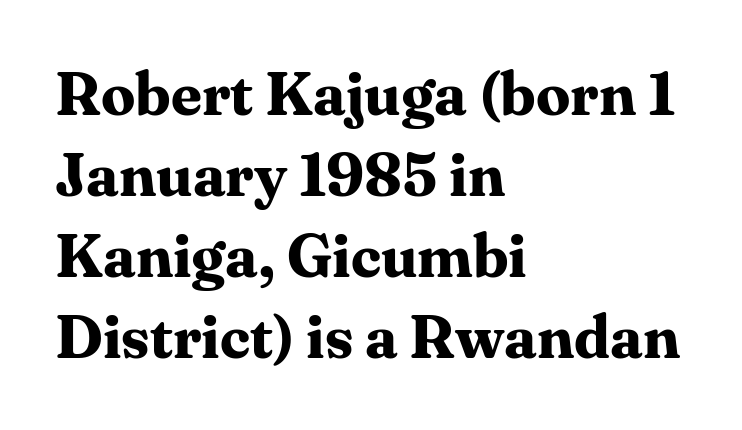
The image shows 61 px bold serif type, upright; set left-aligned, normal line spacing (1.33x), normal letter spacing, not underlined; medium stroke contrast and a medium x-height.
